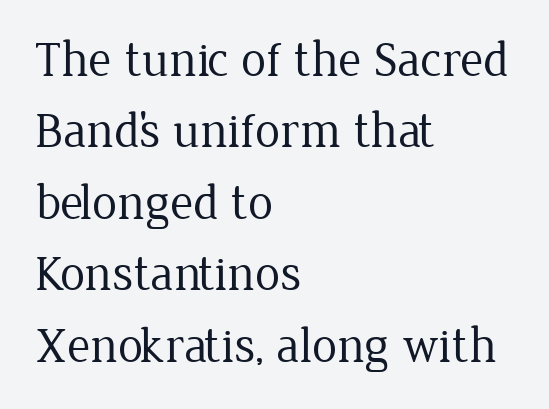
The image shows 50 px regular-weight serif type, upright; set left-aligned, normal line spacing (1.43x), normal letter spacing, not underlined; low stroke contrast and a medium x-height.
